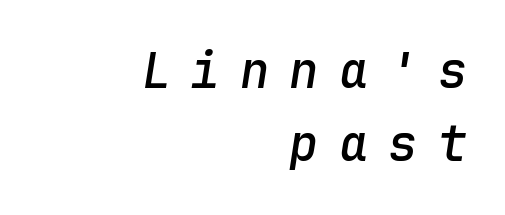
{"italic": "yes", "lean": "right", "slant_degrees": 9, "bold": "semi", "weight": "semibold", "width": "normal", "stroke_contrast": "low", "x_height": "medium", "monospaced": "yes", "underline": "no", "align": "right", "line_spacing": "normal", "line_spacing_ratio": 1.5, "letter_spacing": "wide", "letter_spacing_em": 0.41, "glyph_px": 49}
